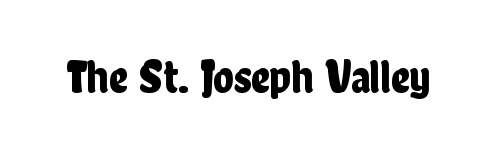
{"serif": "no", "italic": "no", "width": "condensed", "stroke_contrast": "low", "x_height": "medium", "monospaced": "no", "underline": "no", "letter_spacing": "normal", "letter_spacing_em": 0.0, "glyph_px": 47}
